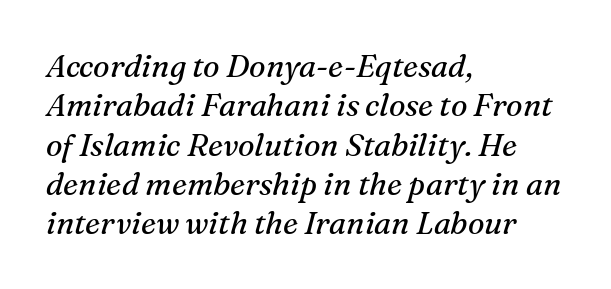
{"serif": "yes", "italic": "yes", "lean": "right", "slant_degrees": 16, "bold": "no", "weight": "regular", "width": "normal", "stroke_contrast": "medium", "x_height": "medium", "monospaced": "no", "underline": "no", "align": "left", "line_spacing": "normal", "line_spacing_ratio": 1.27, "letter_spacing": "normal", "letter_spacing_em": 0.0, "glyph_px": 31}
